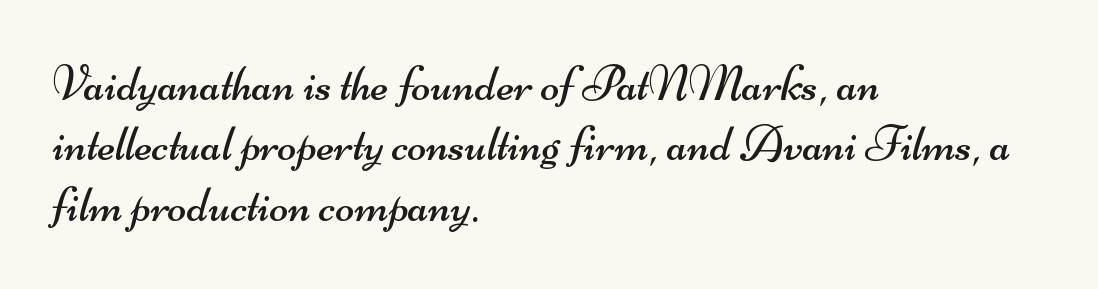
Q: Is the text bold? A: No.
Q: Is the typeface a serif or a sans-serif typeface? A: Sans-serif.
Q: Is the text underlined? A: No.
Q: How is the paragraph aligned? A: Left-aligned.
Q: Is the spacing between letters normal or unusually wide? A: Normal.
Q: Width (condensed, normal, or wide)? A: Wide.
Q: Stroke contrast? A: Medium.
Q: x-height? A: Small.
Q: Monospaced? A: No.
